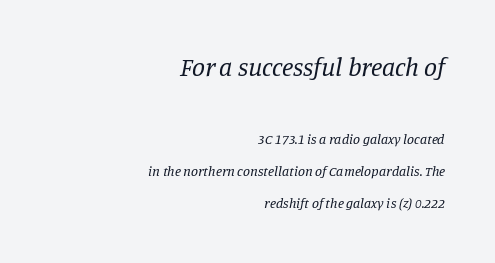
The image shows 26 px text type, italic (leaning right); set right-aligned, loose line spacing (2.29x), normal letter spacing, not underlined; the first (top) block is 1.86x larger.
